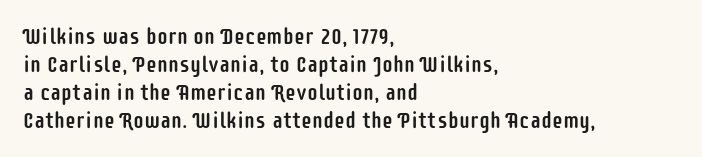
{"italic": "no", "underline": "no", "align": "left", "line_spacing": "normal", "line_spacing_ratio": 1.27, "letter_spacing": "normal", "letter_spacing_em": 0.0, "glyph_px": 22}
